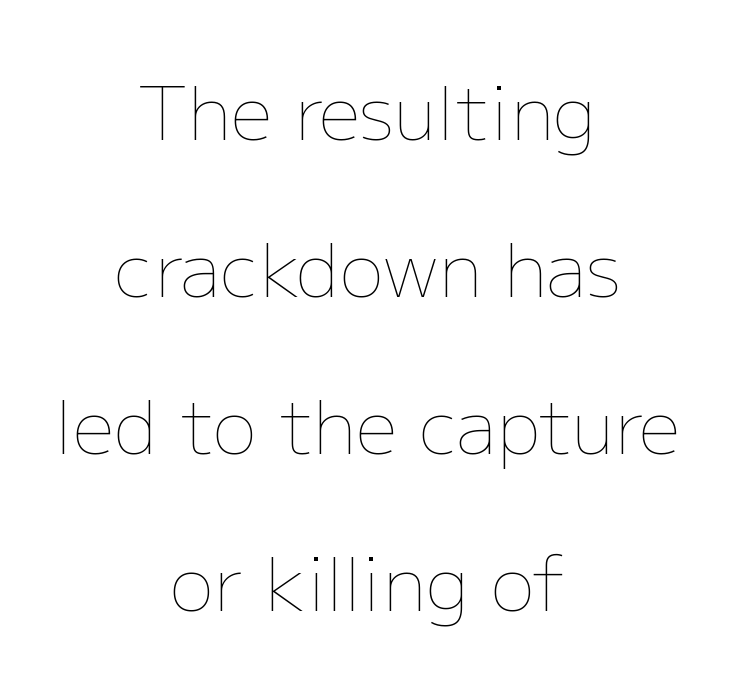
{"italic": "no", "bold": "no", "weight": "thin", "width": "normal", "stroke_contrast": "low", "x_height": "medium", "monospaced": "no", "underline": "no", "align": "center", "line_spacing": "loose", "line_spacing_ratio": 2.12, "letter_spacing": "normal", "letter_spacing_em": 0.0, "glyph_px": 74}
